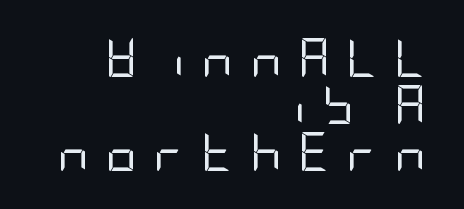
Q: Is the text bold? A: No.
Q: Is the text italic (slanted)? A: No, it is upright.
Q: Is the typeface a serif or a sans-serif typeface? A: Sans-serif.
Q: Is the text underlined? A: No.
Q: How is the paragraph aligned? A: Right-aligned.
Q: Is the spacing between letters normal or unusually wide? A: Unusually wide.
Q: Width (condensed, normal, or wide)? A: Condensed.
Q: Stroke contrast? A: Low.
Q: x-height? A: Large.
